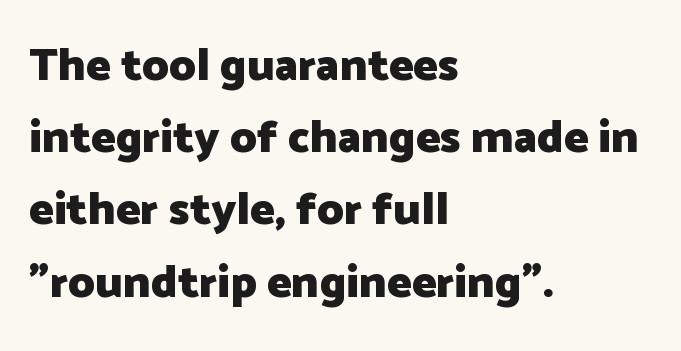
{"serif": "no", "italic": "no", "bold": "yes", "weight": "heavy", "width": "normal", "stroke_contrast": "low", "x_height": "medium", "monospaced": "no", "underline": "no", "align": "left", "line_spacing": "normal", "line_spacing_ratio": 1.57, "letter_spacing": "normal", "letter_spacing_em": 0.0, "glyph_px": 46}
